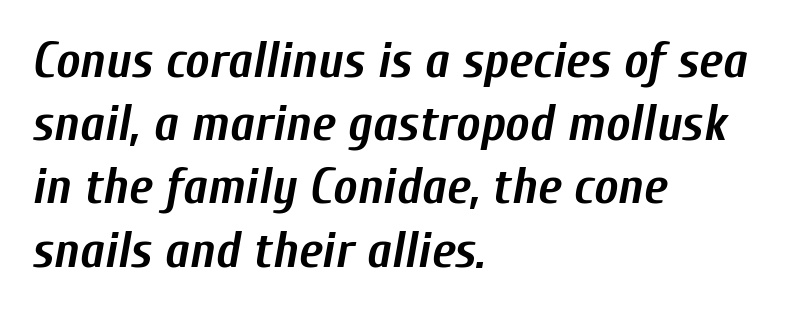
The face used here is proportionally spaced, like ordinary book or web type. This rendering leaves character spacing at its baseline value. The lettering tilts uniformly, giving the passage an italic look. The setting favours the left margin, as ordinary paragraphs usually do. Typesetter's note: full bold, strokes at maximum text heaviness. Has an underline been added? It has not.
